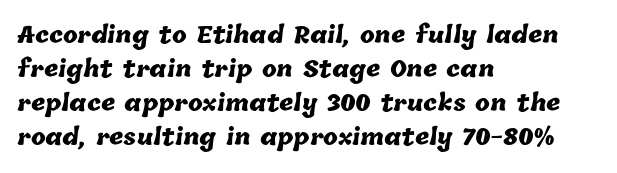
{"bold": "yes", "underline": "no", "align": "left", "line_spacing": "normal", "line_spacing_ratio": 1.54, "letter_spacing": "normal", "letter_spacing_em": 0.0, "glyph_px": 22}
